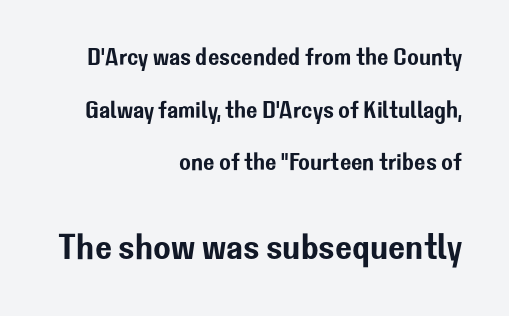
{"serif": "no", "italic": "no", "width": "normal", "stroke_contrast": "low", "x_height": "medium", "monospaced": "no", "underline": "no", "align": "right", "line_spacing": "loose", "line_spacing_ratio": 2.19, "letter_spacing": "normal", "letter_spacing_em": 0.0, "larger_block": "second", "size_ratio": 1.5, "glyph_px": 36}
